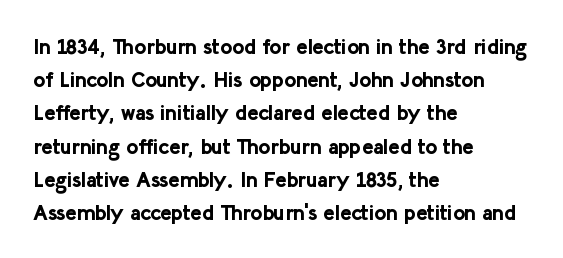
The image shows 21 px bold type, upright; set left-aligned, normal line spacing (1.58x), normal letter spacing, not underlined.
